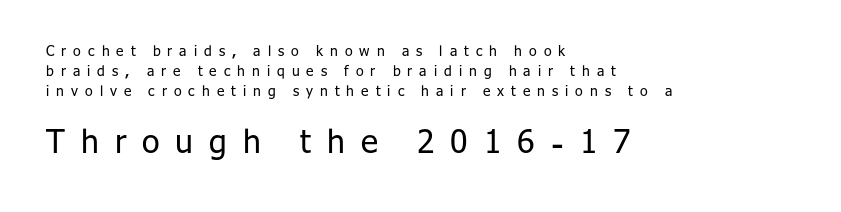
The image shows 32 px regular-weight sans-serif type, upright; set left-aligned, normal line spacing (1.44x), unusually wide letter spacing (+0.5 em), not underlined; the second (bottom) block is 2.29x larger; low stroke contrast and a medium x-height.
